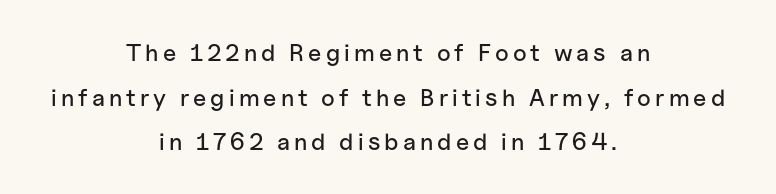
The image shows 24 px text type, upright; set centered, line spacing 1.86x, not underlined.
